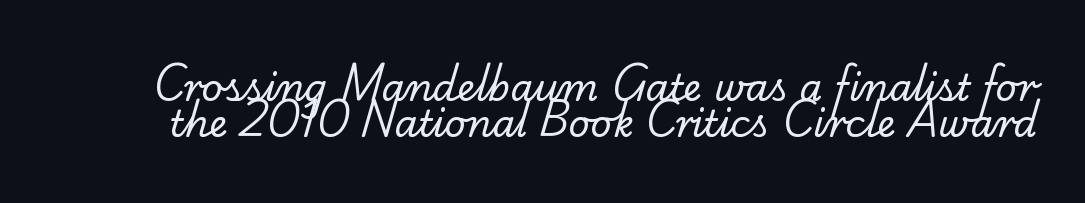
Q: Is the text bold? A: No.
Q: Is the text underlined? A: No.
Q: Is the spacing between letters normal or unusually wide? A: Normal.
Q: Is the spacing between lines tight, normal or loose? A: Tight.
Q: Width (condensed, normal, or wide)? A: Normal.
Q: Stroke contrast? A: Low.
Q: x-height? A: Small.
Q: Monospaced? A: No.
